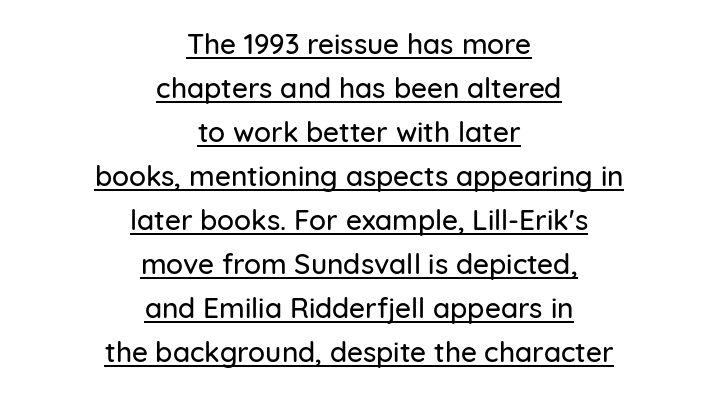
Q: Is the text italic (slanted)? A: No, it is upright.
Q: Is the typeface a serif or a sans-serif typeface? A: Sans-serif.
Q: Is the text underlined? A: Yes.
Q: How is the paragraph aligned? A: Centered.
Q: Is the spacing between letters normal or unusually wide? A: Normal.
Q: Is the spacing between lines tight, normal or loose? A: Normal.
Q: Width (condensed, normal, or wide)? A: Normal.
Q: Stroke contrast? A: Low.
Q: x-height? A: Medium.
Q: Monospaced? A: No.
